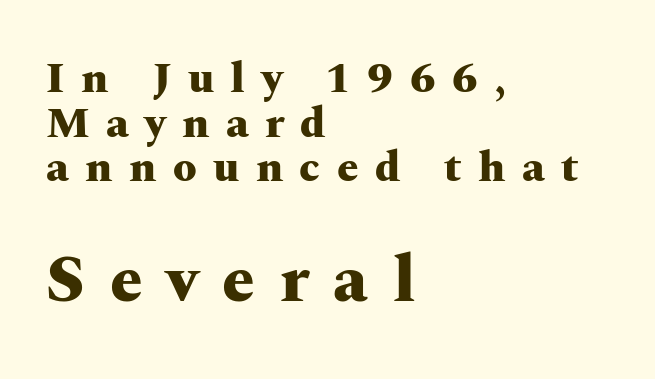
{"serif": "yes", "italic": "no", "bold": "yes", "weight": "heavy", "width": "wide", "stroke_contrast": "medium", "x_height": "medium", "monospaced": "no", "underline": "no", "align": "left", "line_spacing": "tight", "line_spacing_ratio": 1.04, "letter_spacing": "wide", "letter_spacing_em": 0.38, "larger_block": "second", "size_ratio": 1.51, "glyph_px": 65}
